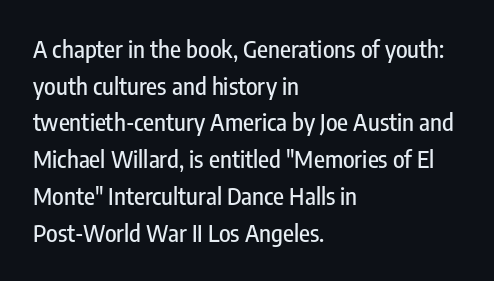
Q: Is the text italic (slanted)? A: No, it is upright.
Q: Is the text underlined? A: No.
Q: How is the paragraph aligned? A: Left-aligned.
Q: Is the spacing between letters normal or unusually wide? A: Normal.
Q: Is the spacing between lines tight, normal or loose? A: Normal.
